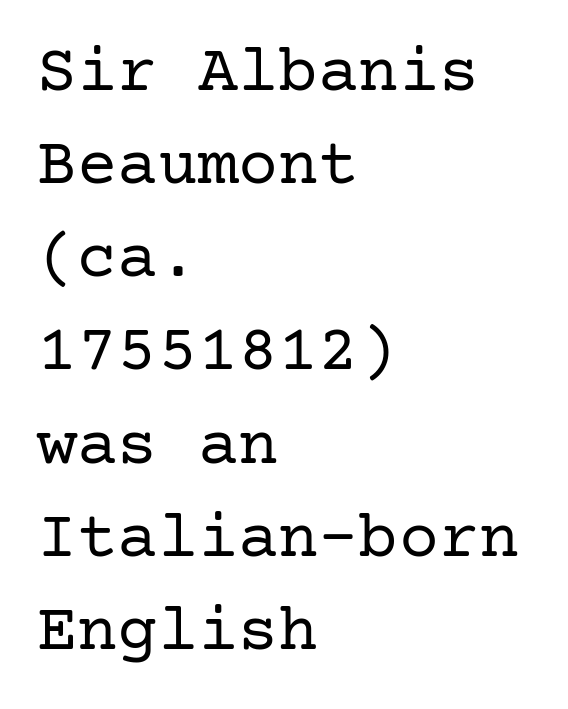
{"serif": "yes", "italic": "no", "bold": "no", "weight": "regular", "width": "normal", "stroke_contrast": "low", "x_height": "medium", "underline": "no", "align": "left", "line_spacing": "normal", "line_spacing_ratio": 1.39, "letter_spacing": "normal", "letter_spacing_em": 0.0, "glyph_px": 67}
